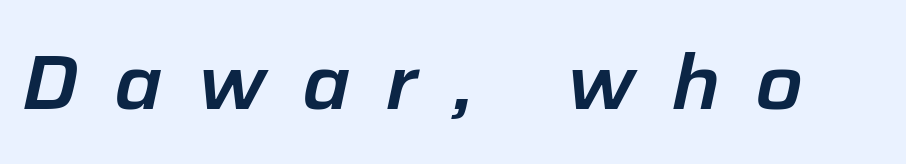
The image shows 77 px text type, italic (leaning right); set unusually wide letter spacing (+0.46 em), not underlined; low stroke contrast and a medium x-height.
